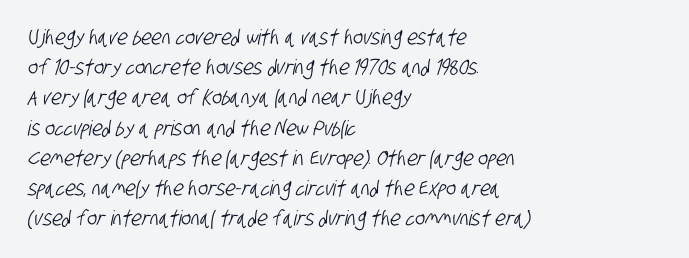
The image shows 21 px text type; set left-aligned, normal line spacing (1.44x), normal letter spacing, not underlined.
